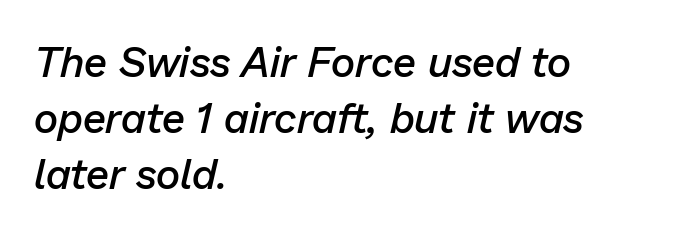
Q: Is the text bold? A: Semi-bold.
Q: Is the text italic (slanted)? A: Yes, it leans right by about 13 degrees.
Q: Is the text underlined? A: No.
Q: How is the paragraph aligned? A: Left-aligned.
Q: Is the spacing between letters normal or unusually wide? A: Normal.
Q: Is the spacing between lines tight, normal or loose? A: Normal.
Q: Width (condensed, normal, or wide)? A: Normal.
Q: Stroke contrast? A: Low.
Q: x-height? A: Medium.
Q: Monospaced? A: No.
